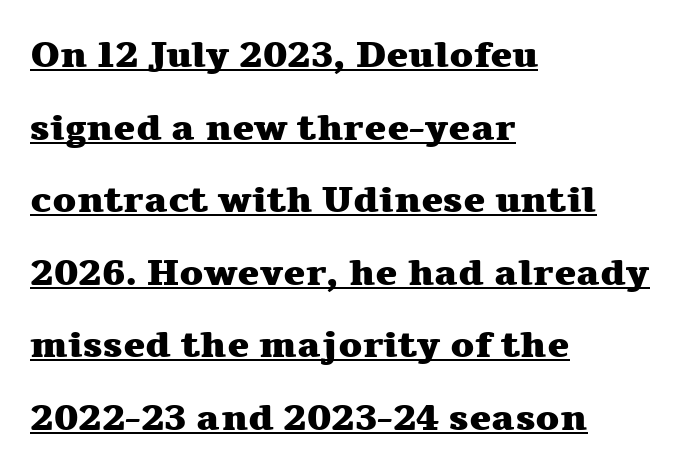
Is this a fixed-width face? No — the glyphs have proportional, varying widths. Caption: standard tracking, unaltered. Every stem runs plumb, perpendicular to the baseline. Pretty heavy lettering here — definitely bold. Examine the stroke ends and you'll spot serifs.
